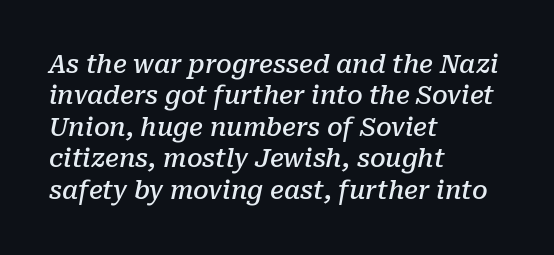
Letters rest on an invisible, unmarked baseline. Left-aligned paragraph, ragged on the right. The face used here is rendered with its standard letterfit. Observe the lean: these are italic letterforms. Bold? Not quite — semibold, heavier than regular but stopping short.
